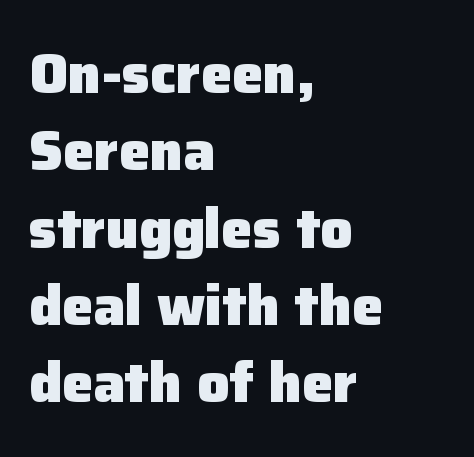
{"serif": "no", "italic": "no", "bold": "yes", "weight": "heavy", "width": "normal", "stroke_contrast": "low", "x_height": "medium", "monospaced": "no", "underline": "no", "align": "left", "line_spacing": "normal", "line_spacing_ratio": 1.38, "letter_spacing": "normal", "letter_spacing_em": 0.0, "glyph_px": 56}
